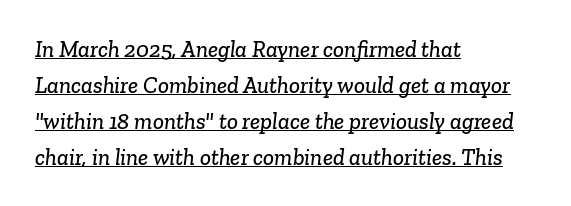
Students, observe: this is what conventionally led text looks like. The compositor pushed each line to the left boundary. The string is rendered with underlining switched on. In terms of letterspacing, this is plain default setting.
